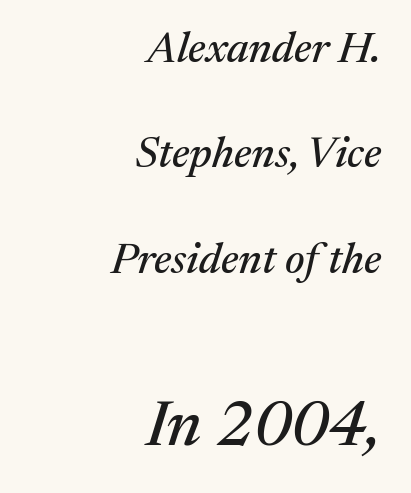
{"serif": "yes", "italic": "yes", "lean": "right", "slant_degrees": 17, "width": "normal", "stroke_contrast": "medium", "x_height": "medium", "monospaced": "no", "underline": "no", "align": "right", "line_spacing": "loose", "line_spacing_ratio": 2.45, "letter_spacing": "normal", "letter_spacing_em": 0.0, "larger_block": "second", "size_ratio": 1.49, "glyph_px": 64}
